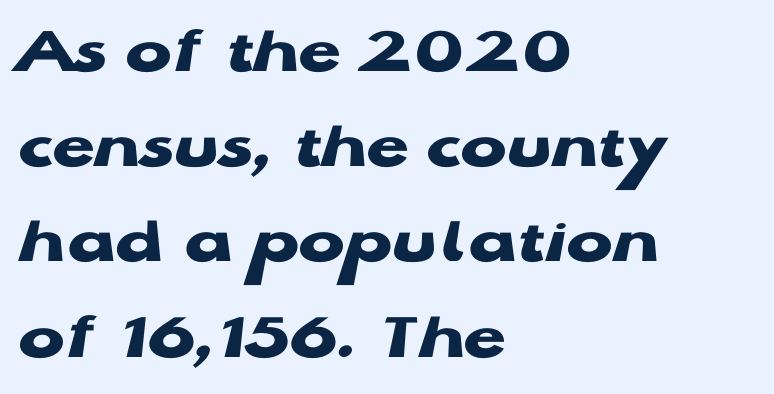
The image shows 69 px heavy, wide sans-serif type, upright; set left-aligned, normal line spacing (1.38x), normal letter spacing, not underlined; low stroke contrast and a medium x-height.
